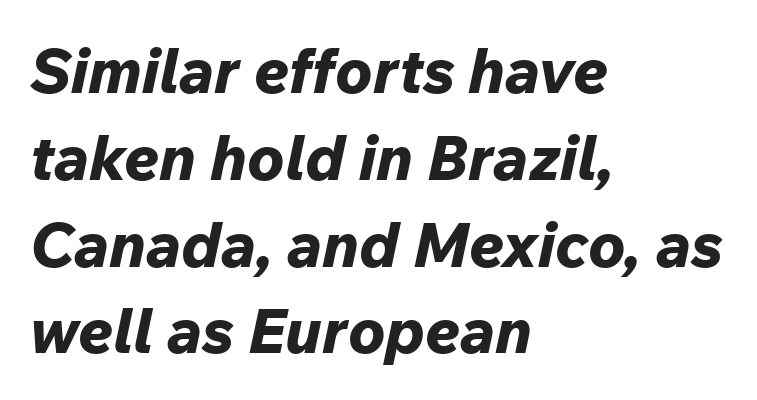
{"italic": "yes", "lean": "right", "slant_degrees": 12, "bold": "yes", "weight": "bold", "width": "normal", "stroke_contrast": "low", "x_height": "medium", "monospaced": "no", "underline": "no", "align": "left", "line_spacing": "normal", "line_spacing_ratio": 1.4, "letter_spacing": "normal", "letter_spacing_em": 0.0, "glyph_px": 62}
